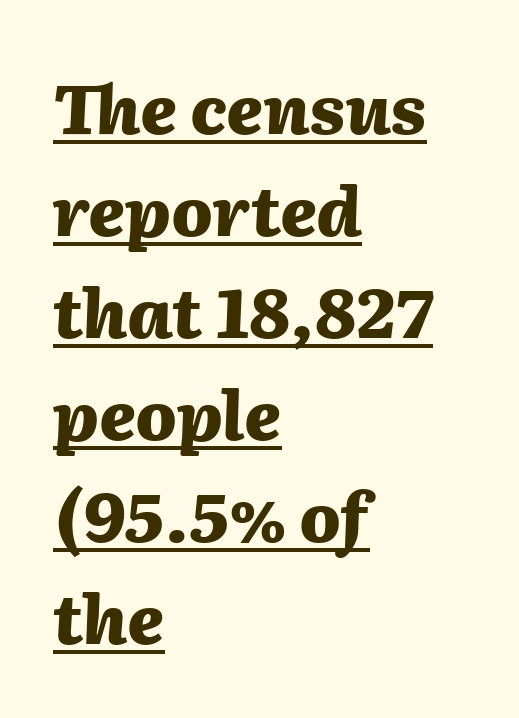
The image shows 68 px heavy type, italic (leaning right); set left-aligned, normal line spacing (1.5x), normal letter spacing, underlined; medium stroke contrast and a medium x-height.
